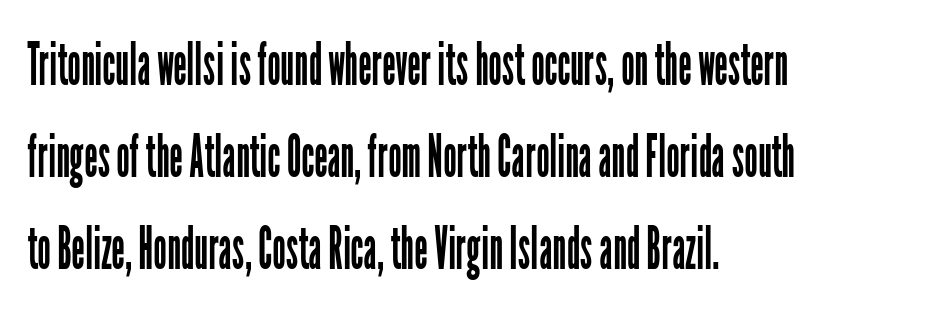
Left-aligned paragraph, ragged on the right. Caption: standard tracking, unaltered. The glyphs in this specimen are sans serif. Compared with typical paragraphs, the rows here are spaced about the same. Descenders hang freely into open space. In terms of posture, this sample is upright.
